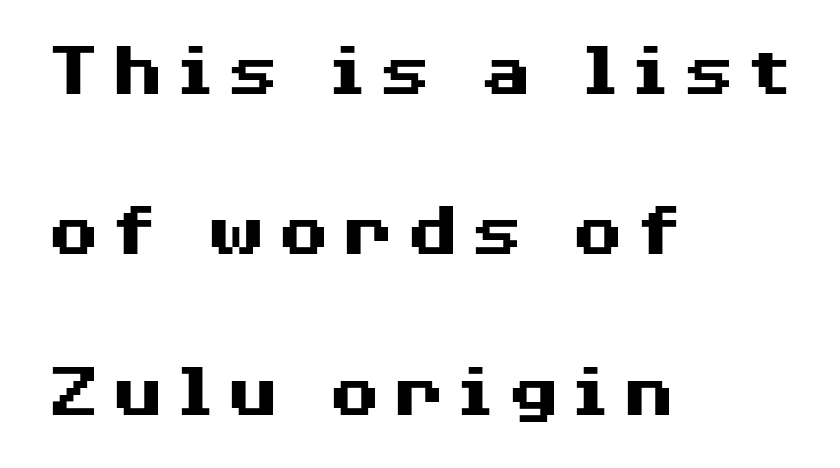
The glyphs in this specimen are sans serif. This sample trades compactness for vertical openness between lines. The paragraph shown leans on its left margin. Note the varied advance widths — an 'i' is clearly narrower than an 'm'. In terms of weight, the rendering is a true, heavy bold. Check the space under the baseline: it is left empty.
